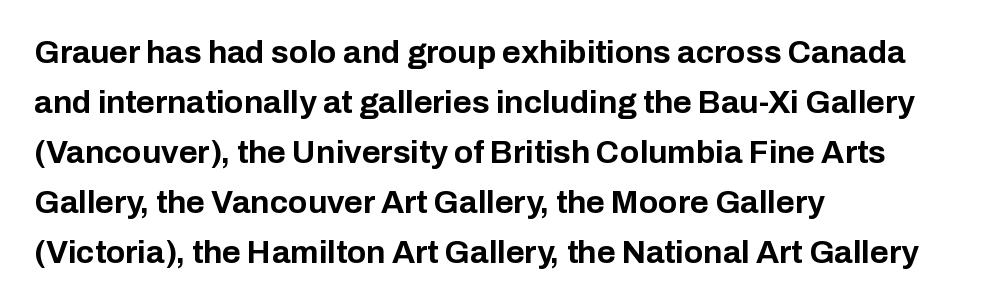
The image shows 32 px bold sans-serif type, upright; set left-aligned, normal line spacing (1.56x), normal letter spacing, not underlined; low stroke contrast and a medium x-height.
